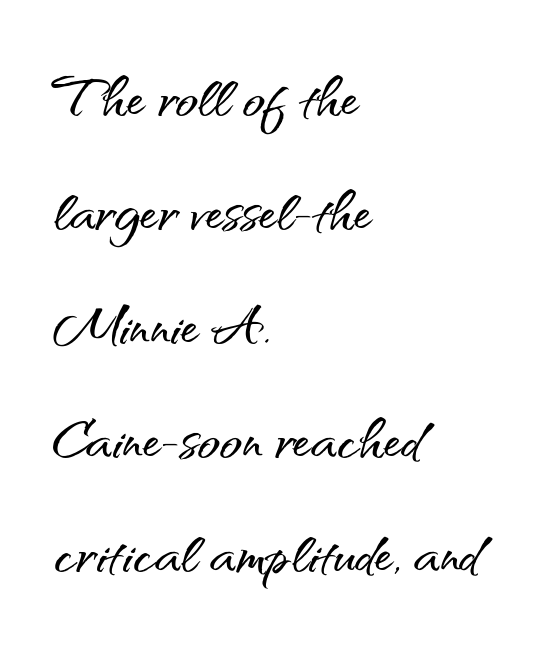
{"serif": "no", "width": "normal", "stroke_contrast": "medium", "x_height": "small", "monospaced": "no", "underline": "no", "align": "left", "line_spacing": "normal", "line_spacing_ratio": 1.54, "letter_spacing": "normal", "letter_spacing_em": 0.0, "glyph_px": 74}
